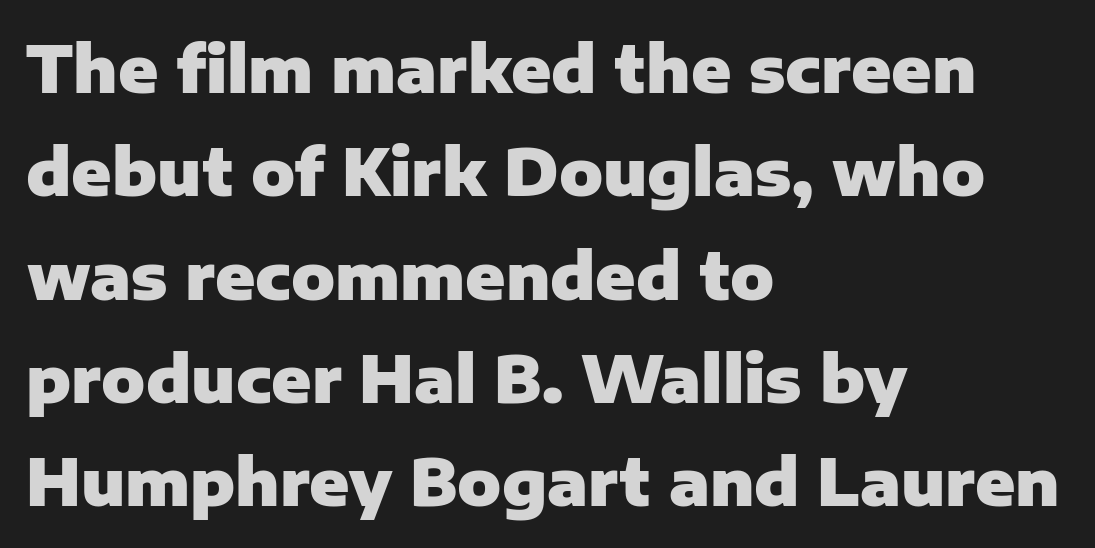
{"serif": "no", "italic": "no", "bold": "yes", "weight": "heavy", "width": "normal", "stroke_contrast": "low", "x_height": "medium", "monospaced": "no", "underline": "no", "align": "left", "line_spacing": "normal", "line_spacing_ratio": 1.59, "letter_spacing": "normal", "letter_spacing_em": 0.0, "glyph_px": 65}
